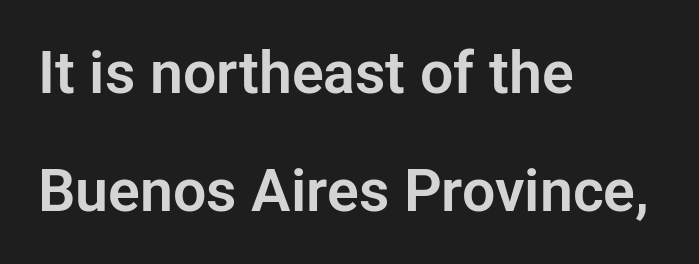
The image shows 59 px sans-serif type, upright; set left-aligned, loose line spacing (2.0x), normal letter spacing, not underlined; low stroke contrast and a medium x-height.
